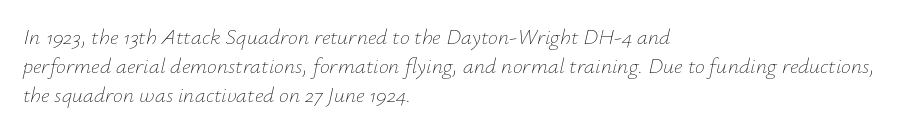
The image shows 22 px text type, italic (leaning right); set left-aligned, normal line spacing (1.31x), normal letter spacing, not underlined.
